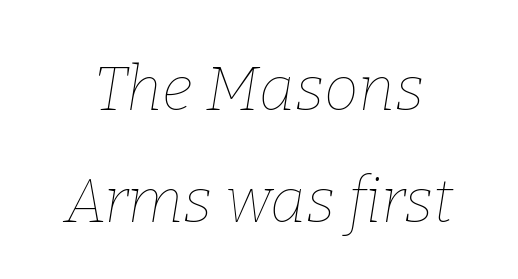
Q: Is the text bold? A: No.
Q: Is the text italic (slanted)? A: Yes, it leans right by about 9 degrees.
Q: Is the text underlined? A: No.
Q: Is the spacing between letters normal or unusually wide? A: Normal.
Q: Width (condensed, normal, or wide)? A: Normal.
Q: Stroke contrast? A: Low.
Q: x-height? A: Medium.
Q: Monospaced? A: No.
